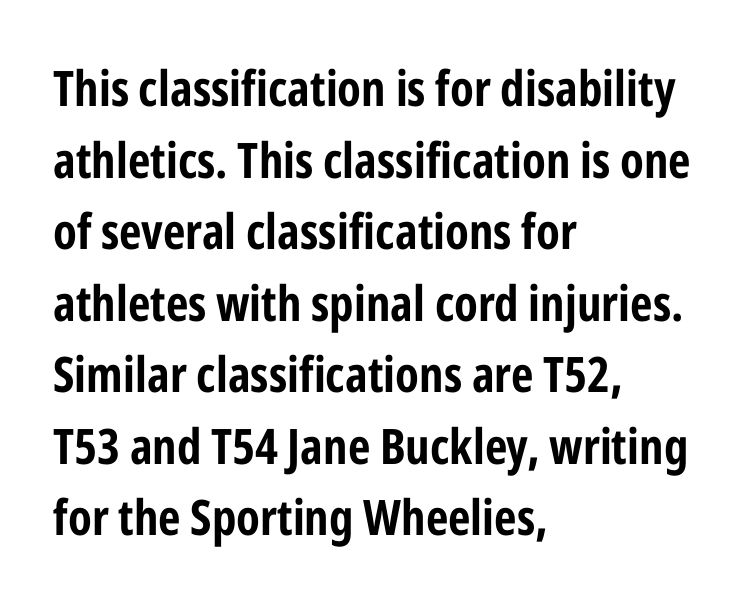
{"serif": "no", "italic": "no", "bold": "yes", "weight": "bold", "width": "condensed", "stroke_contrast": "low", "x_height": "medium", "monospaced": "no", "underline": "no", "align": "left", "line_spacing": "normal", "line_spacing_ratio": 1.46, "letter_spacing": "normal", "letter_spacing_em": 0.0, "glyph_px": 49}
